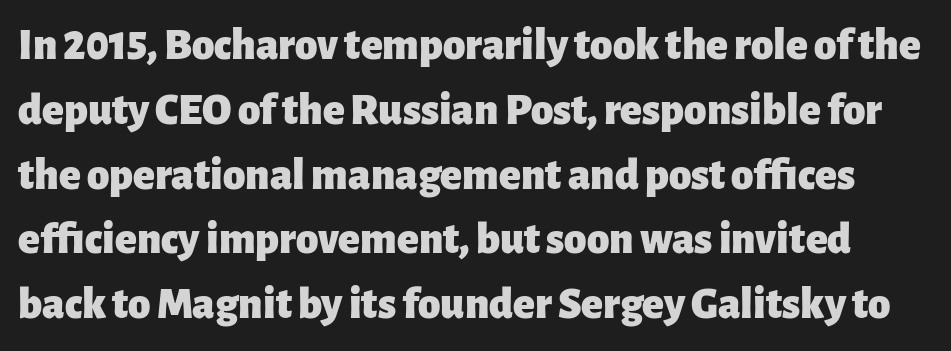
Plenty of ink on the page — the face is bold. Tracking here is standard; glyphs follow each other at the usual distance. Each row of text sits above clean, open space. Each letter keeps its own natural width here, so spacing adapts to shape. Posture: upright roman. The block of text has a typical density, with ordinary space between rows.
